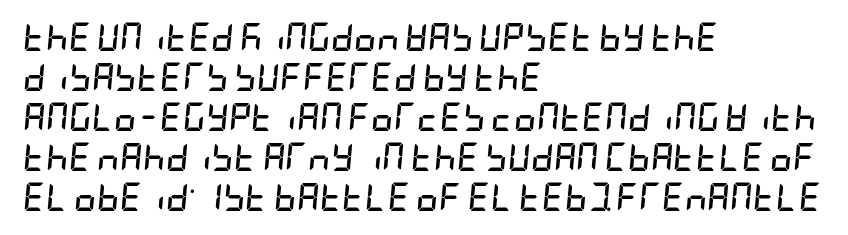
Q: Is the text bold? A: Yes.
Q: Is the text italic (slanted)? A: Yes, it leans right by about 5 degrees.
Q: Is the text underlined? A: No.
Q: How is the paragraph aligned? A: Left-aligned.
Q: Is the spacing between letters normal or unusually wide? A: Normal.
Q: Is the spacing between lines tight, normal or loose? A: Normal.
Q: Width (condensed, normal, or wide)? A: Condensed.
Q: Stroke contrast? A: Low.
Q: x-height? A: Large.
